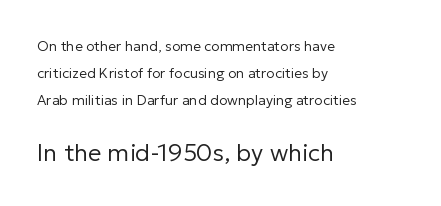
The image shows 24 px text type, upright; set left-aligned, loose line spacing (1.93x), normal letter spacing, not underlined; the second (bottom) block is 1.71x larger.
